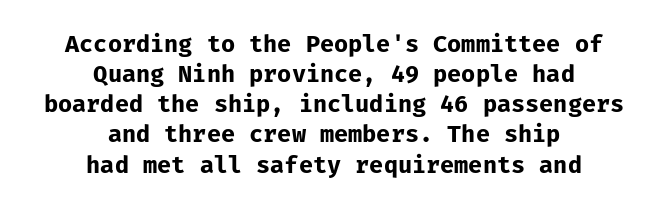
{"italic": "no", "bold": "yes", "underline": "no", "align": "center", "line_spacing": "normal", "line_spacing_ratio": 1.31, "letter_spacing": "normal", "letter_spacing_em": 0.0, "glyph_px": 23}
